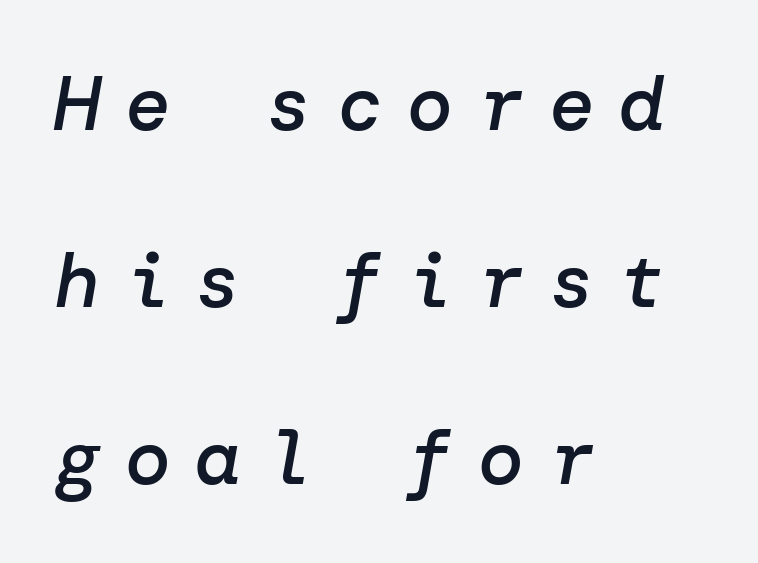
As a designer I'd log this as weight 600, semibold. The line texture is sparse and dotted thanks to wide tracking. The face used here has a pronounced slope to its letters. The block of text is sparse from top to bottom, with ample space between rows.
